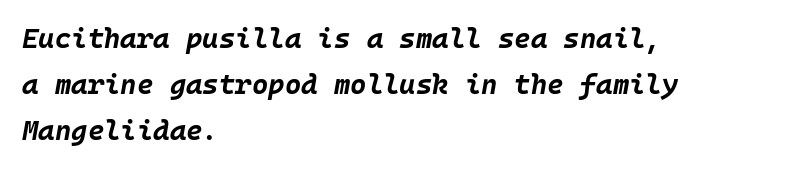
Q: Is the text bold? A: Yes.
Q: Is the text italic (slanted)? A: Yes, it leans right by about 10 degrees.
Q: Is the text underlined? A: No.
Q: How is the paragraph aligned? A: Left-aligned.
Q: Is the spacing between letters normal or unusually wide? A: Normal.
Q: Is the spacing between lines tight, normal or loose? A: Normal.
Q: Width (condensed, normal, or wide)? A: Normal.
Q: Stroke contrast? A: Low.
Q: x-height? A: Large.
